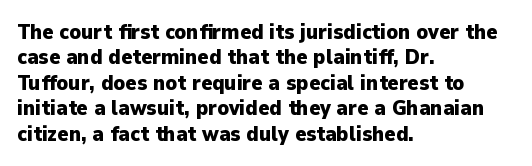
{"italic": "no", "bold": "yes", "underline": "no", "align": "left", "line_spacing_ratio": 1.21, "letter_spacing": "normal", "letter_spacing_em": 0.0, "glyph_px": 21}
